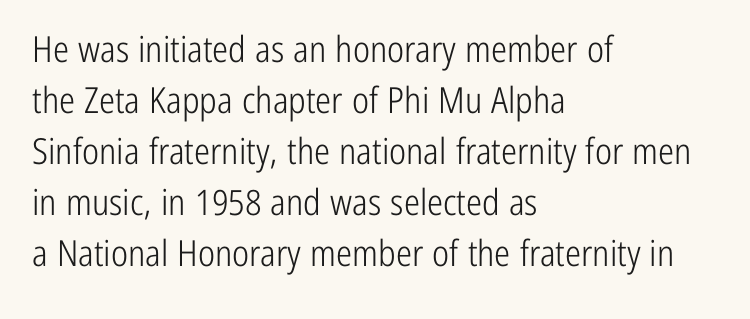
The image shows 36 px light, condensed sans-serif type, upright; set left-aligned, normal line spacing (1.42x), normal letter spacing, not underlined; low stroke contrast and a medium x-height.
